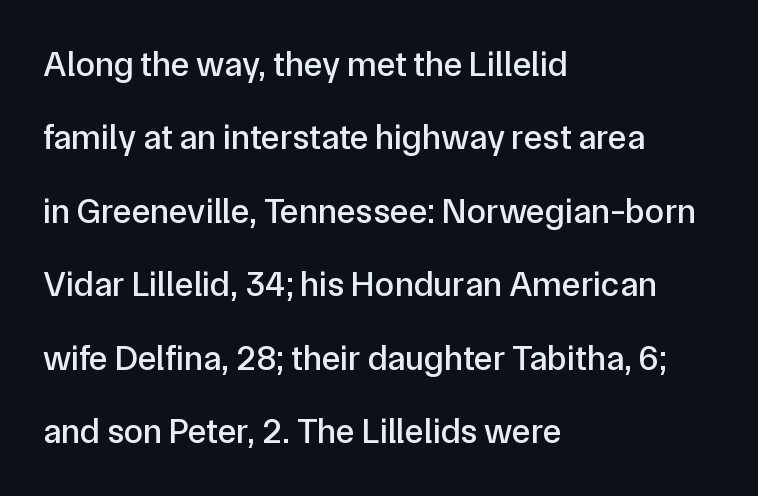
Q: Is the text italic (slanted)? A: No, it is upright.
Q: Is the typeface a serif or a sans-serif typeface? A: Sans-serif.
Q: Is the text underlined? A: No.
Q: How is the paragraph aligned? A: Left-aligned.
Q: Is the spacing between letters normal or unusually wide? A: Normal.
Q: Is the spacing between lines tight, normal or loose? A: Loose.
Q: Width (condensed, normal, or wide)? A: Normal.
Q: Stroke contrast? A: Low.
Q: x-height? A: Medium.
Q: Monospaced? A: No.
